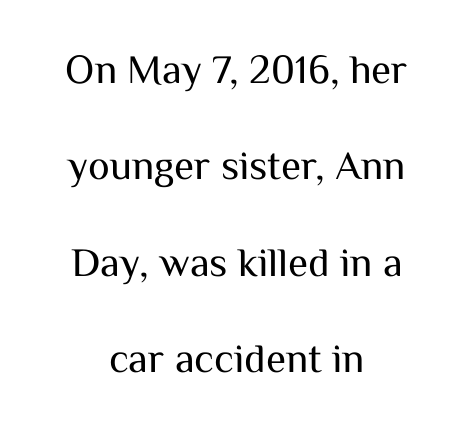
The image shows 41 px regular-weight sans-serif type, upright; set centered, loose line spacing (2.35x), normal letter spacing, not underlined; medium stroke contrast and a medium x-height.
